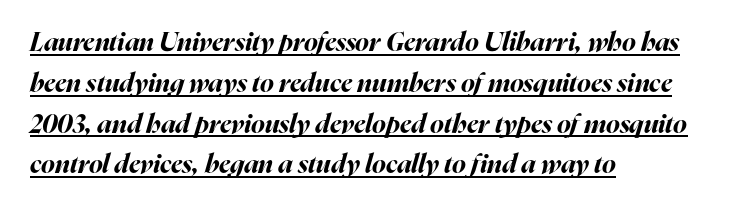
These lines are set flush left with a ragged right edge. The passage shown is emphatically bold. Does the leading feel generous? No, just average. The words here are underlined.
